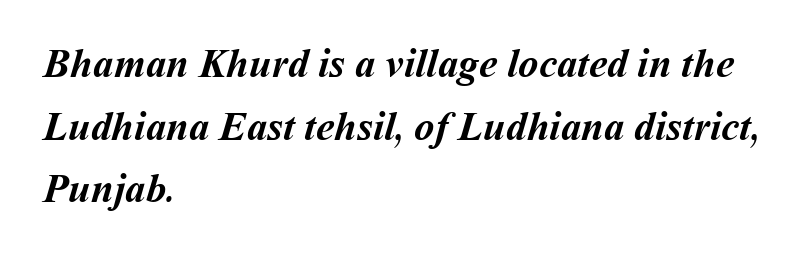
Is the block centered? No — it sits flush against the left margin. A typesetter would call this proportional, since set widths differ per character. Tracking value appears to be zero — textbook default spacing. The rendering uses a bold face; every stroke is thick and dark. Underline: absent. The leading is moderate, giving the passage an even texture.
